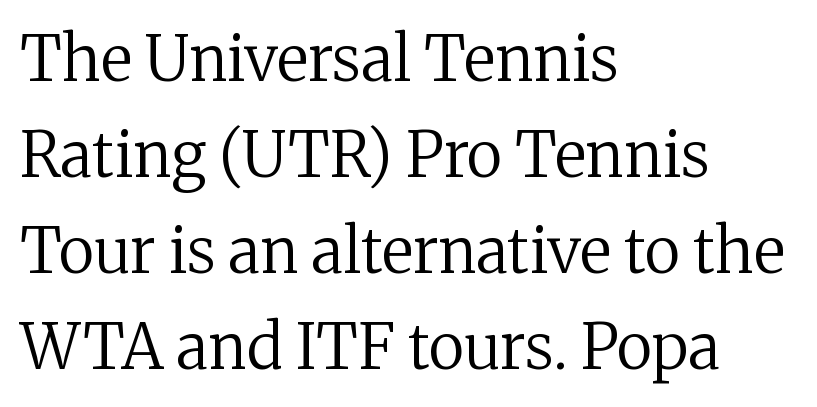
The image shows 62 px regular-weight serif type, upright; set left-aligned, normal line spacing (1.55x), normal letter spacing, not underlined; medium stroke contrast and a medium x-height.
